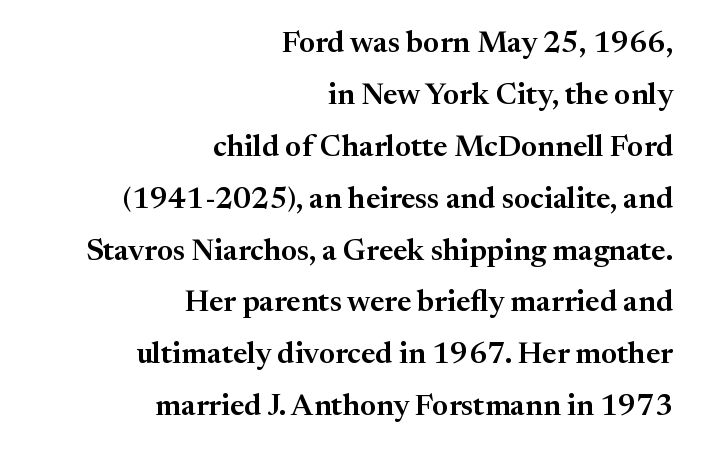
{"serif": "yes", "italic": "no", "width": "normal", "stroke_contrast": "medium", "x_height": "medium", "monospaced": "no", "underline": "no", "align": "right", "line_spacing_ratio": 1.73, "letter_spacing": "normal", "letter_spacing_em": 0.0, "glyph_px": 30}
